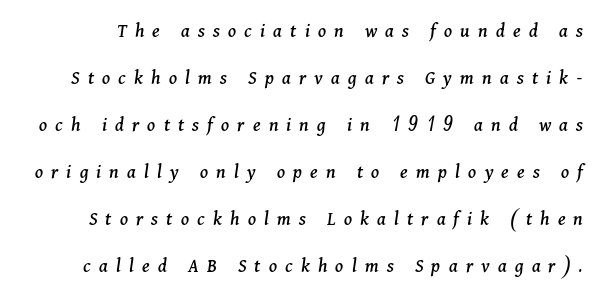
{"italic": "yes", "lean": "right", "slant_degrees": 11, "underline": "no", "line_spacing": "loose", "line_spacing_ratio": 2.35, "letter_spacing": "wide", "letter_spacing_em": 0.41, "glyph_px": 20}
